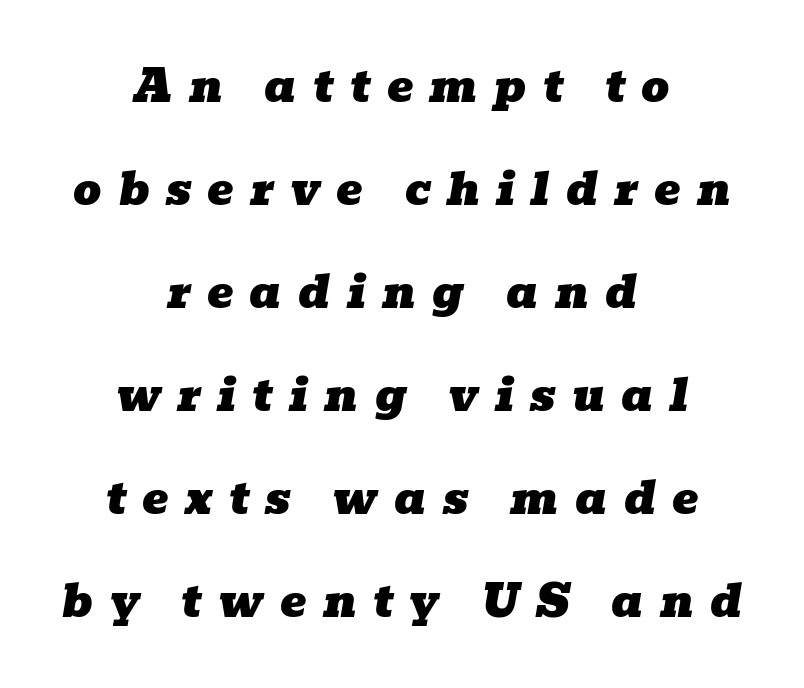
{"serif": "yes", "italic": "yes", "lean": "right", "slant_degrees": 10, "width": "wide", "stroke_contrast": "low", "x_height": "medium", "monospaced": "no", "underline": "no", "align": "center", "line_spacing": "loose", "line_spacing_ratio": 2.34, "letter_spacing": "wide", "letter_spacing_em": 0.37, "glyph_px": 44}
